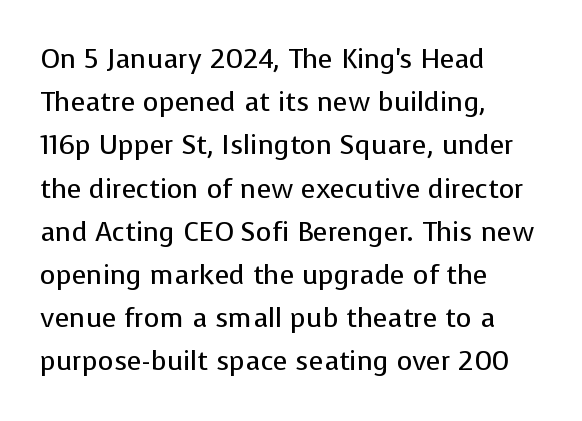
The image shows 27 px text type, upright; set left-aligned, normal line spacing (1.6x), normal letter spacing, not underlined.
